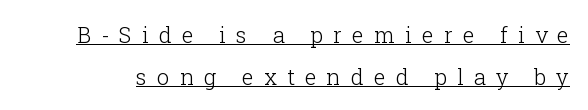
A great deal of white space separates one row of letters from the next. Stem width sits at or under what a default text font uses. Does extra space separate the letters? Yes, quite a lot of it. The words here are underlined.
